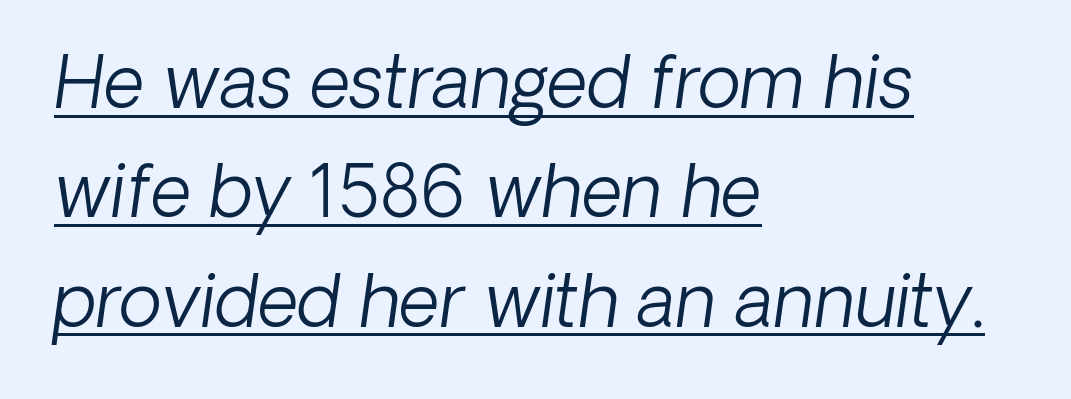
The image shows 71 px light type, italic (leaning right); set left-aligned, normal line spacing (1.54x), normal letter spacing, underlined; low stroke contrast and a medium x-height.
